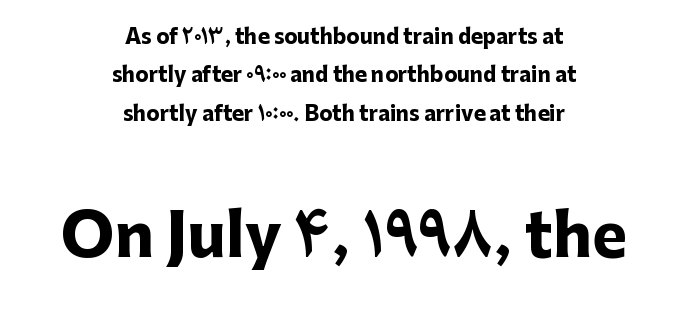
Q: Is the text bold? A: Yes.
Q: Is the text italic (slanted)? A: No, it is upright.
Q: Is the typeface a serif or a sans-serif typeface? A: Sans-serif.
Q: Is the text underlined? A: No.
Q: How is the paragraph aligned? A: Centered.
Q: Is the spacing between letters normal or unusually wide? A: Normal.
Q: Is the spacing between lines tight, normal or loose? A: Loose.
Q: Which block of text is set in a larger size, the first (top) or the second (bottom)? A: The second (bottom) one.
Q: Width (condensed, normal, or wide)? A: Normal.
Q: Stroke contrast? A: Low.
Q: x-height? A: Medium.
Q: Monospaced? A: No.
